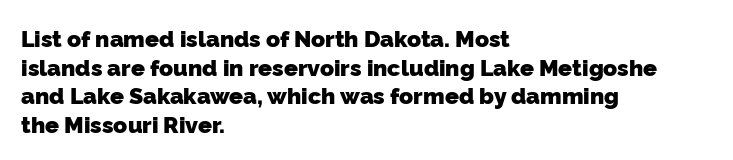
This rendering uses left alignment, leaving the right contour irregular. Nobody touched the tracking dial on this one. Strokes here are thick enough to call this a true bold. Unmarked baselines from the first word to the last.
